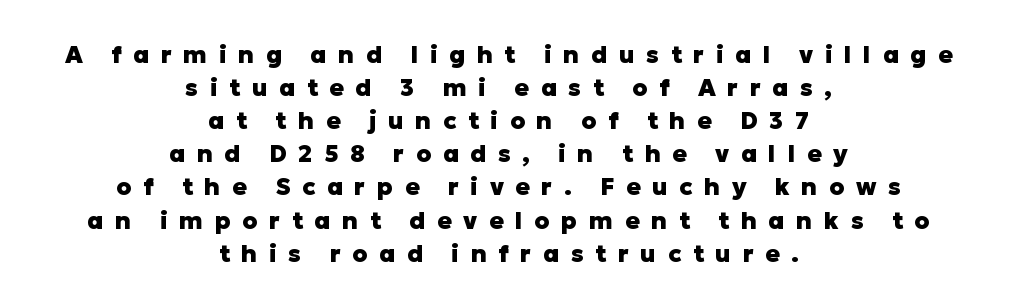
Q: Is the text bold? A: Yes.
Q: Is the text italic (slanted)? A: No, it is upright.
Q: Is the text underlined? A: No.
Q: How is the paragraph aligned? A: Centered.
Q: Is the spacing between letters normal or unusually wide? A: Unusually wide.
Q: Is the spacing between lines tight, normal or loose? A: Normal.
